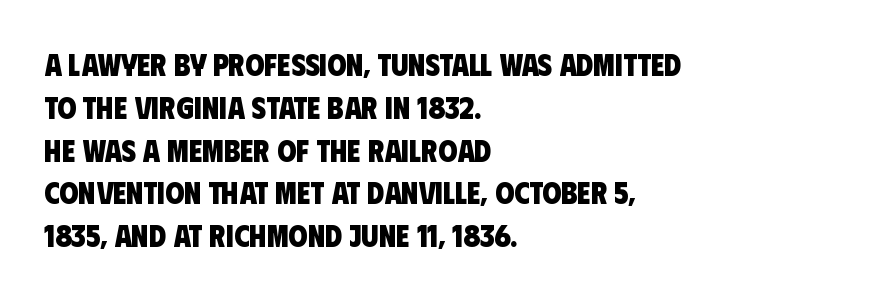
The image shows 31 px heavy, condensed sans-serif type; set left-aligned, normal line spacing (1.38x), normal letter spacing, not underlined; low stroke contrast and a large x-height.
